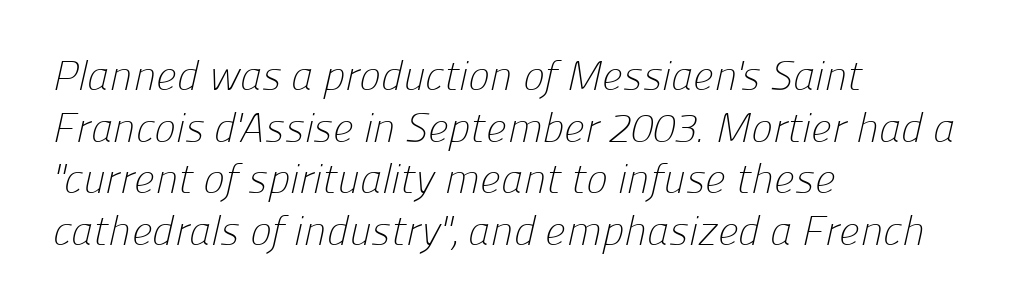
The image shows 41 px light sans-serif type; set left-aligned, normal line spacing (1.26x), normal letter spacing, not underlined; low stroke contrast and a medium x-height.
